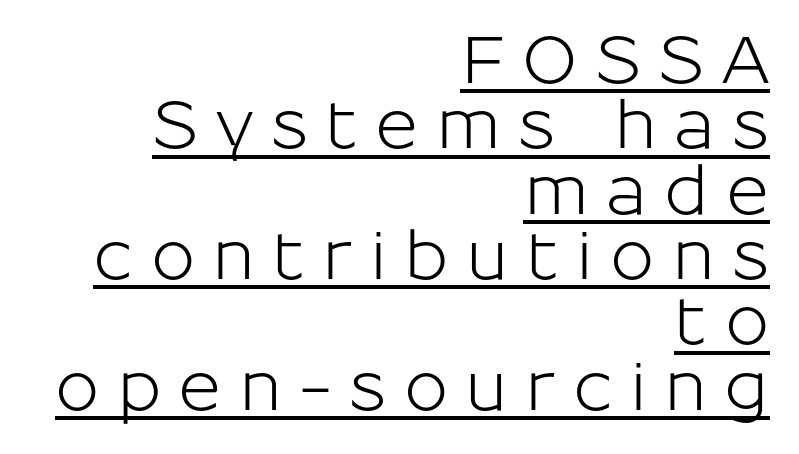
{"serif": "no", "italic": "no", "width": "normal", "stroke_contrast": "low", "x_height": "medium", "monospaced": "no", "underline": "yes", "align": "right", "line_spacing": "tight", "line_spacing_ratio": 0.99, "letter_spacing": "wide", "letter_spacing_em": 0.26, "glyph_px": 66}
